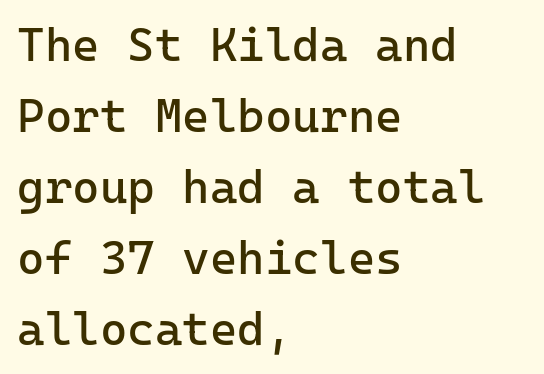
If you measured baseline to baseline, you'd find a middling distance. These lines are set flush left with a ragged right edge. Unmarked baselines from the first word to the last. Vertical stems look standard width or narrower in stroke. Short note: letters normally spaced. The designer went with a sans here, leaving each stem footless.
